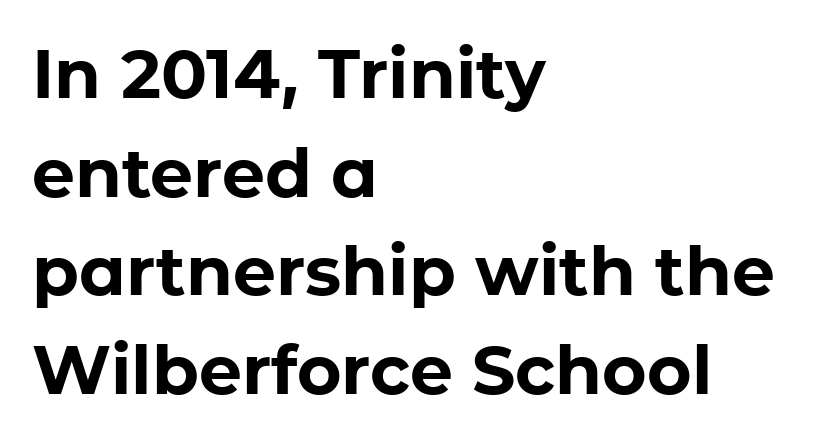
Typographically, this falls in the sans-serif category. Each row of text sits above clean, open space. These lines were composed using upright roman letters. The face used here has the dense, thick strokes of a bold.
